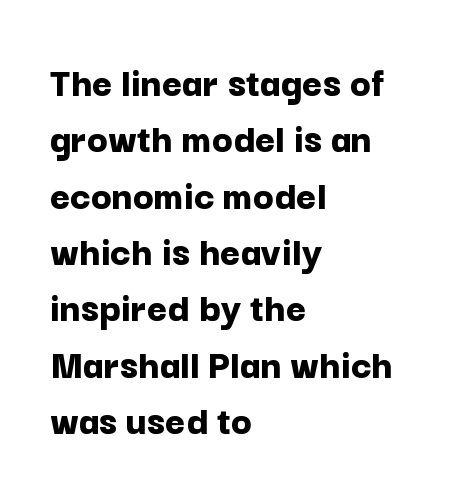
{"serif": "no", "italic": "no", "bold": "yes", "weight": "bold", "width": "normal", "stroke_contrast": "low", "x_height": "medium", "monospaced": "no", "underline": "no", "align": "left", "line_spacing": "normal", "line_spacing_ratio": 1.31, "letter_spacing": "normal", "letter_spacing_em": 0.0, "glyph_px": 43}
